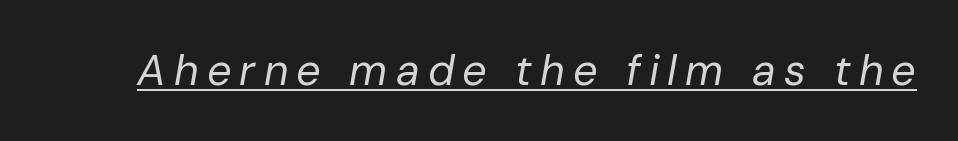
Q: Is the text bold? A: No.
Q: Is the text italic (slanted)? A: Yes, it leans right by about 10 degrees.
Q: Is the text underlined? A: Yes.
Q: Width (condensed, normal, or wide)? A: Normal.
Q: Stroke contrast? A: Low.
Q: x-height? A: Medium.
Q: Monospaced? A: No.
